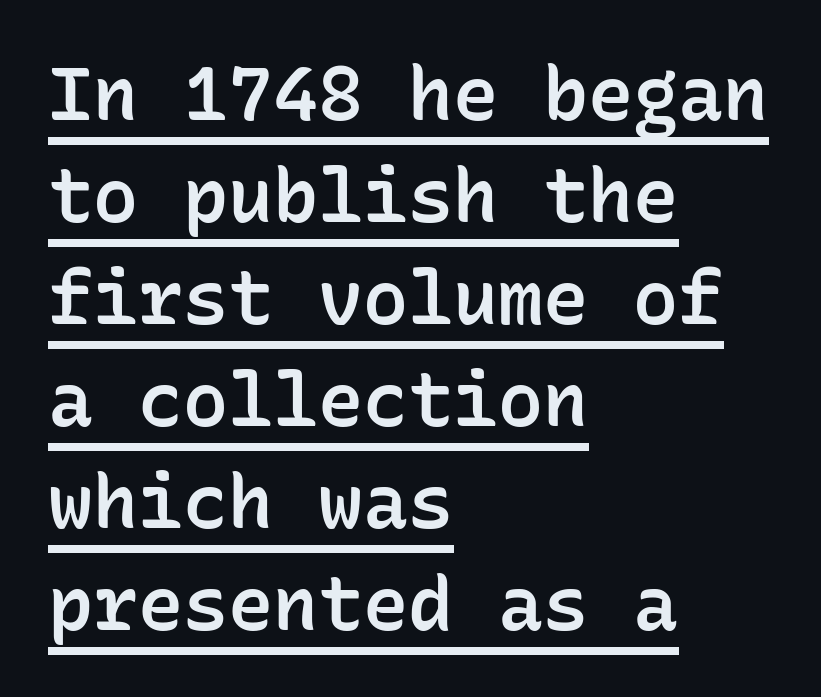
Q: Is the text bold? A: Semi-bold.
Q: Is the text italic (slanted)? A: No, it is upright.
Q: Is the typeface a serif or a sans-serif typeface? A: Sans-serif.
Q: Is the text underlined? A: Yes.
Q: How is the paragraph aligned? A: Left-aligned.
Q: Is the spacing between letters normal or unusually wide? A: Normal.
Q: Is the spacing between lines tight, normal or loose? A: Normal.
Q: Width (condensed, normal, or wide)? A: Normal.
Q: Stroke contrast? A: Low.
Q: x-height? A: Medium.
Q: Monospaced? A: Yes.
